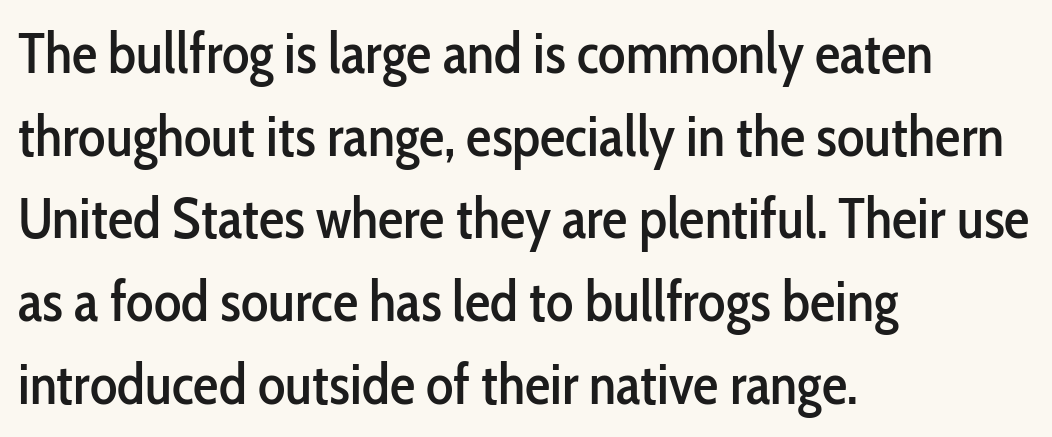
The image shows 57 px condensed sans-serif type, upright; set left-aligned, normal line spacing (1.45x), normal letter spacing, not underlined; low stroke contrast and a medium x-height.
